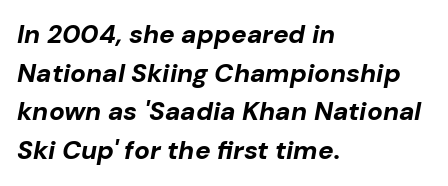
The image shows 26 px bold type, italic (leaning right); set left-aligned, normal line spacing (1.49x), normal letter spacing, not underlined.
